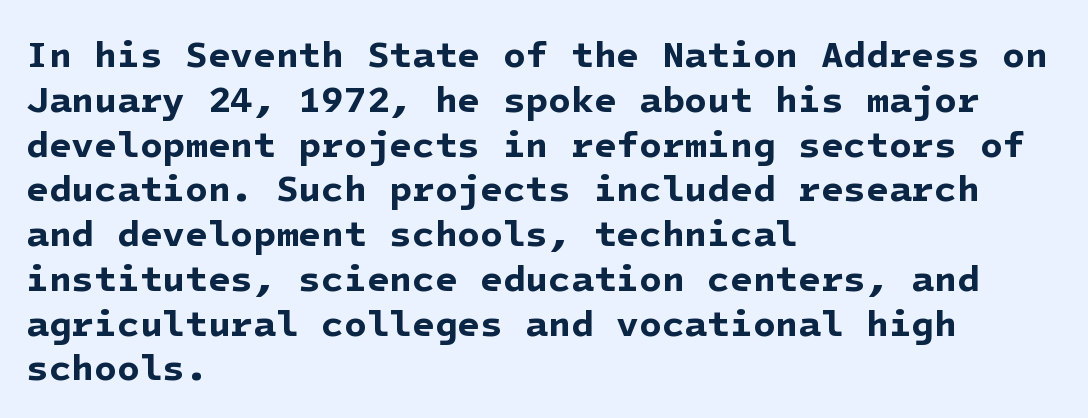
Words appear dense and cohesive because spacing is normal. Honestly, there is no underline to notice here at all. Teacher's note: observe the even left margin — that is flush-left alignment. Look at the bottom of the vertical strokes: they stop flat, with no serifs.
